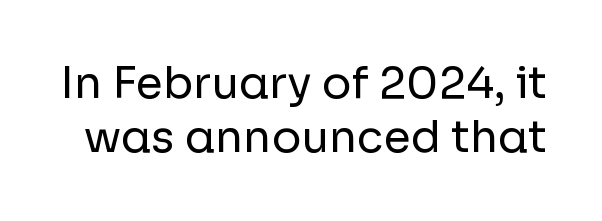
Descender tails drop into unmarked territory. A typesetter would call this proportional, since set widths differ per character. The lettering holds an erect, upright posture throughout. To sum up the face: it is a sans, with no serifs. Stroke thickness stays within the range of a standard reading face or lighter. No extra tracking has been applied to these lines.
